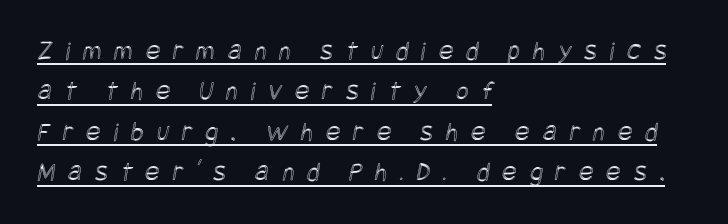
{"underline": "yes", "align": "left", "line_spacing": "normal", "line_spacing_ratio": 1.5, "letter_spacing": "wide", "letter_spacing_em": 0.48, "glyph_px": 27}
